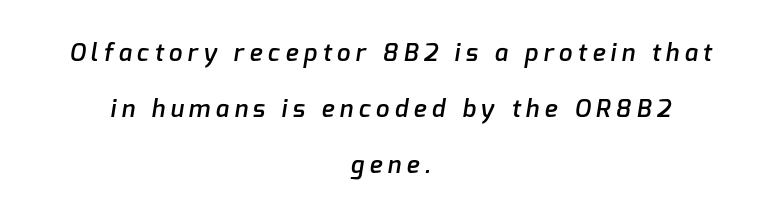
Q: Is the text bold? A: Semi-bold.
Q: Is the text underlined? A: No.
Q: How is the paragraph aligned? A: Centered.
Q: Is the spacing between letters normal or unusually wide? A: Unusually wide.
Q: Is the spacing between lines tight, normal or loose? A: Loose.
